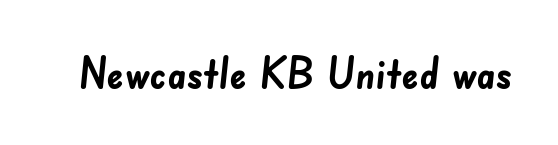
The image shows 43 px semibold sans-serif type; set normal letter spacing, not underlined; low stroke contrast and a small x-height.
